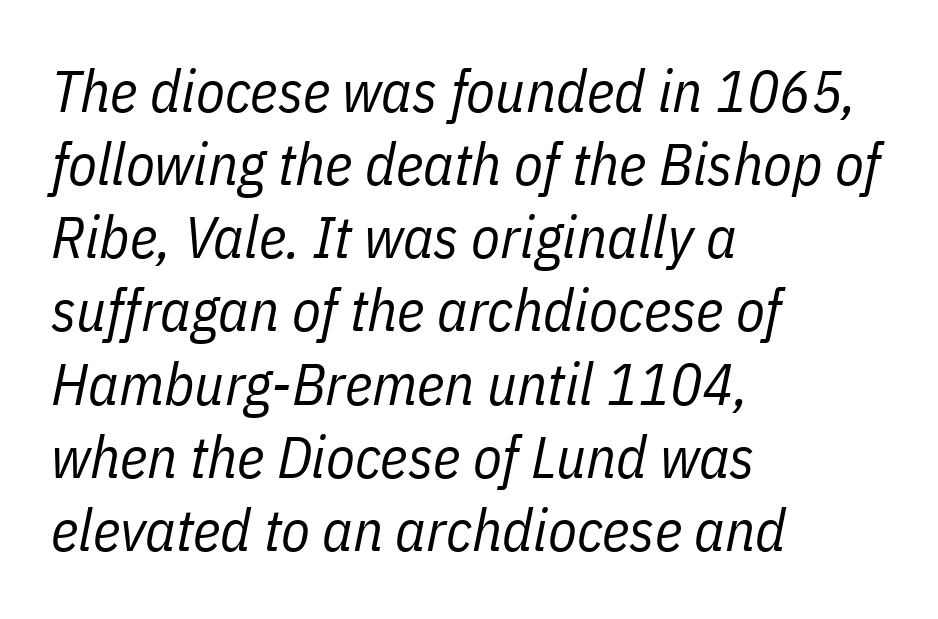
Q: Is the text bold? A: No.
Q: Is the text italic (slanted)? A: Yes, it leans right by about 11 degrees.
Q: Is the text underlined? A: No.
Q: How is the paragraph aligned? A: Left-aligned.
Q: Is the spacing between letters normal or unusually wide? A: Normal.
Q: Width (condensed, normal, or wide)? A: Condensed.
Q: Stroke contrast? A: Low.
Q: x-height? A: Medium.
Q: Monospaced? A: No.
